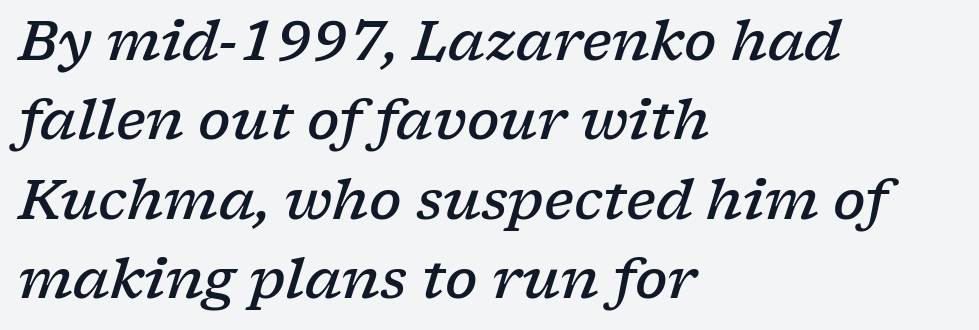
Q: Is the text bold? A: Semi-bold.
Q: Is the text italic (slanted)? A: Yes, it leans right by about 17 degrees.
Q: Is the typeface a serif or a sans-serif typeface? A: Serif.
Q: Is the text underlined? A: No.
Q: How is the paragraph aligned? A: Left-aligned.
Q: Is the spacing between letters normal or unusually wide? A: Normal.
Q: Is the spacing between lines tight, normal or loose? A: Normal.
Q: Width (condensed, normal, or wide)? A: Wide.
Q: Stroke contrast? A: Low.
Q: x-height? A: Medium.
Q: Monospaced? A: No.
